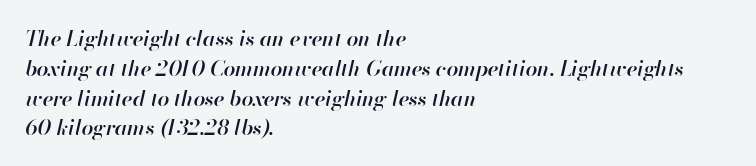
The image shows 21 px text type, italic (leaning right); set left-aligned, normal line spacing (1.42x), normal letter spacing, not underlined.
